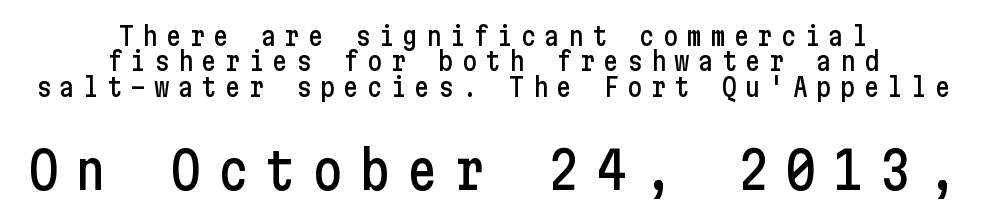
{"serif": "no", "italic": "no", "width": "condensed", "stroke_contrast": "low", "x_height": "medium", "underline": "no", "align": "center", "line_spacing": "tight", "line_spacing_ratio": 0.98, "letter_spacing": "wide", "letter_spacing_em": 0.31, "larger_block": "second", "size_ratio": 2.0, "glyph_px": 52}
